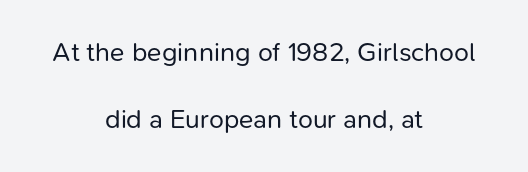
{"italic": "no", "bold": "no", "underline": "no", "align": "center", "line_spacing": "loose", "line_spacing_ratio": 2.5, "letter_spacing": "normal", "letter_spacing_em": 0.0, "glyph_px": 27}
